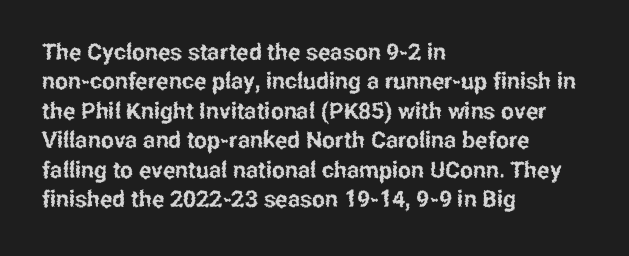
One-word summary of the alignment: left. Posture: vertical. The tracking reads as untouched default to a designer's eye. Each row of text sits above clean, open space. Does the leading feel generous? No, just average.
